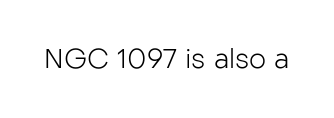
Has an underline been added? It has not. The type is set solid horizontally, with unmodified tracking. The characters are drawn with everyday or finer stroke widths. Every character sits straight up, as roman type does.
